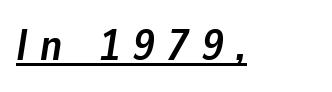
Look at the stroke-to-counter ratio: heavy, a bold. Does a line run under the words? Yes, clearly. Someone cranked the tracking dial way up on this one. Slanted lettering throughout.
